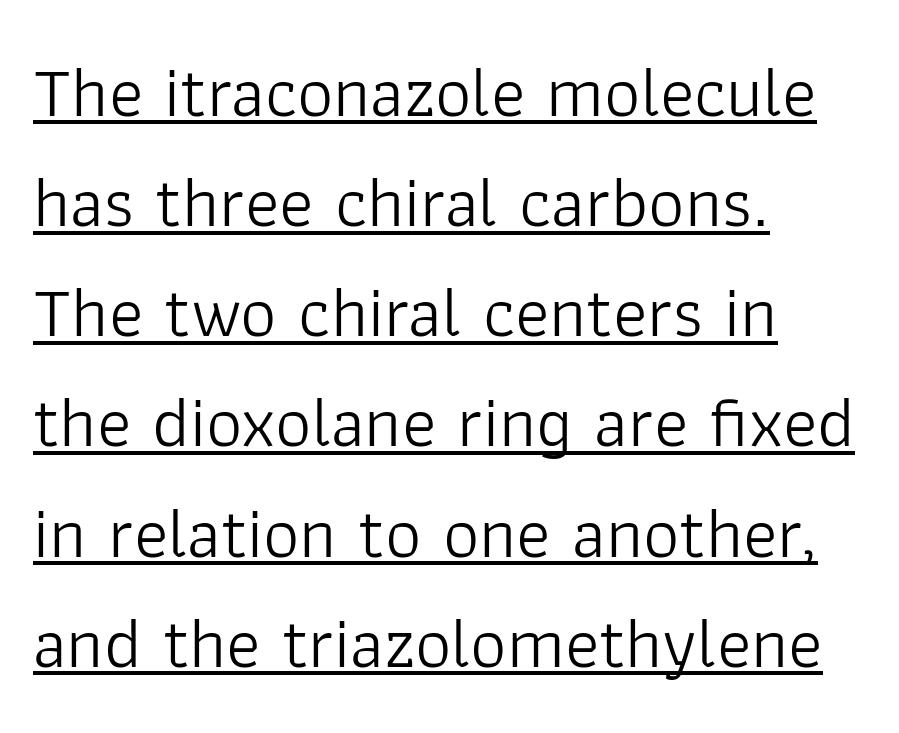
{"serif": "no", "italic": "no", "bold": "no", "weight": "light", "width": "normal", "stroke_contrast": "low", "x_height": "medium", "monospaced": "no", "underline": "yes", "align": "left", "line_spacing": "normal", "line_spacing_ratio": 1.53, "letter_spacing": "normal", "letter_spacing_em": 0.0, "glyph_px": 72}
